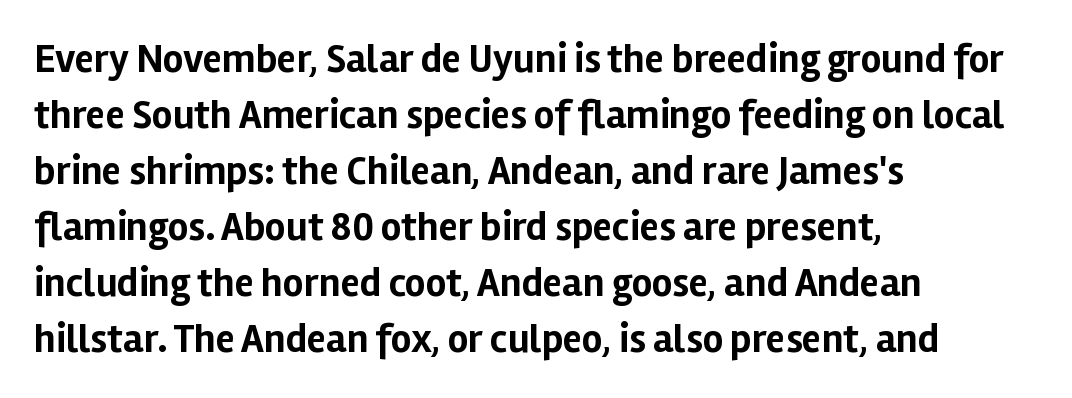
Q: Is the text bold? A: Yes.
Q: Is the text italic (slanted)? A: No, it is upright.
Q: Is the typeface a serif or a sans-serif typeface? A: Sans-serif.
Q: Is the text underlined? A: No.
Q: How is the paragraph aligned? A: Left-aligned.
Q: Is the spacing between letters normal or unusually wide? A: Normal.
Q: Is the spacing between lines tight, normal or loose? A: Normal.
Q: Width (condensed, normal, or wide)? A: Normal.
Q: Stroke contrast? A: Low.
Q: x-height? A: Medium.
Q: Monospaced? A: No.
